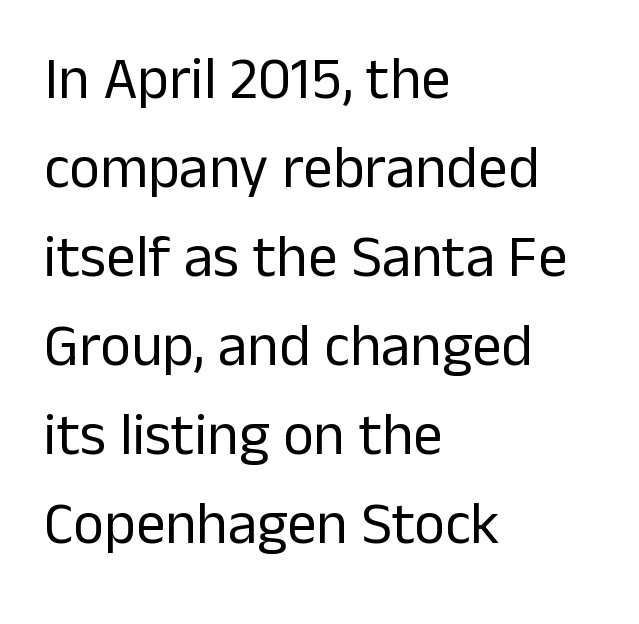
The image shows 59 px regular-weight sans-serif type, upright; set left-aligned, normal line spacing (1.51x), normal letter spacing, not underlined; low stroke contrast and a medium x-height.
